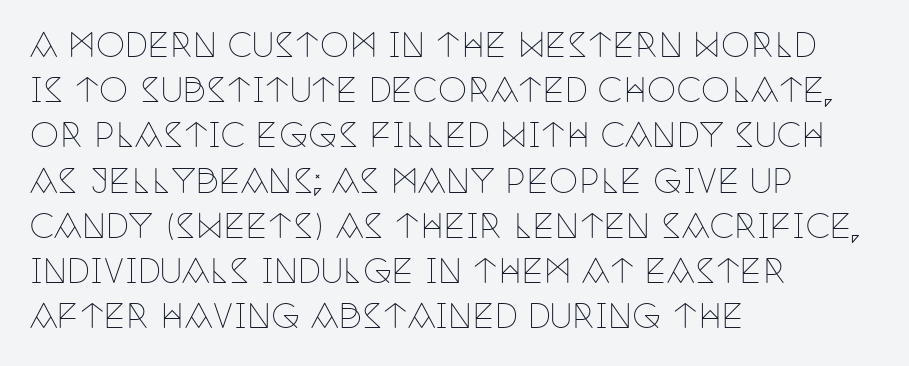
{"serif": "yes", "italic": "no", "bold": "no", "weight": "thin", "width": "condensed", "stroke_contrast": "low", "x_height": "large", "monospaced": "no", "underline": "no", "align": "left", "line_spacing": "normal", "line_spacing_ratio": 1.37, "letter_spacing": "normal", "letter_spacing_em": 0.0, "glyph_px": 33}
